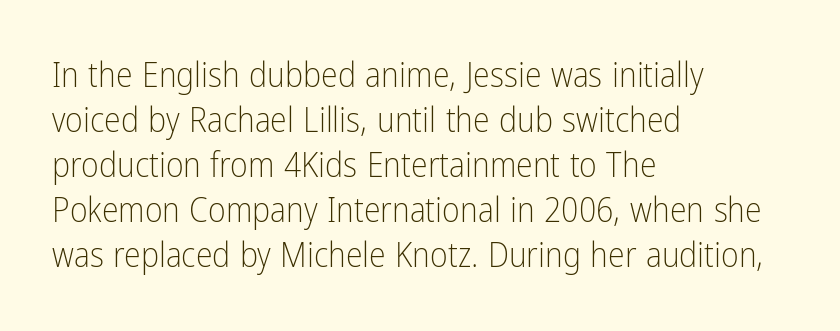
The specimen omits any rule beneath the text block's lines. The passage shown stacks its lines at a standard gap. Is the letter spacing exaggerated? No — it looks like the ordinary default. Each letter keeps its own natural width here, so spacing adapts to shape.
